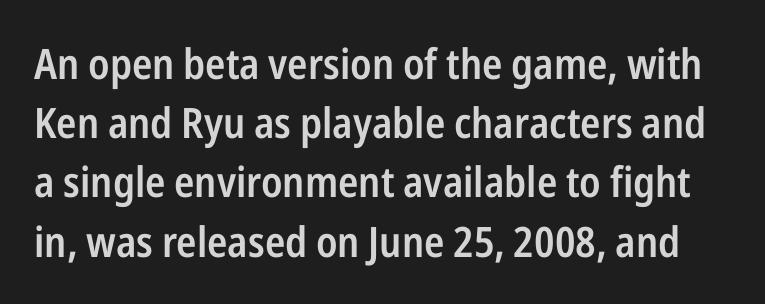
The image shows 42 px semibold, condensed sans-serif type, upright; set normal line spacing (1.41x), normal letter spacing, not underlined; low stroke contrast and a medium x-height.
